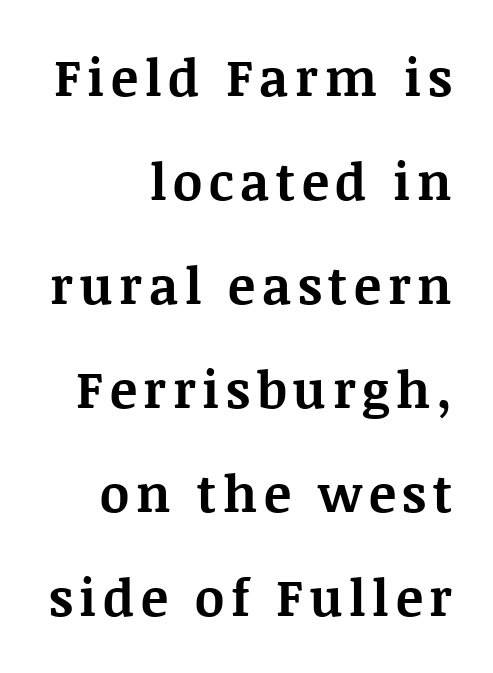
{"serif": "yes", "italic": "no", "bold": "yes", "weight": "bold", "width": "normal", "stroke_contrast": "medium", "x_height": "large", "monospaced": "no", "underline": "no", "align": "right", "line_spacing": "loose", "line_spacing_ratio": 2.04, "glyph_px": 51}
